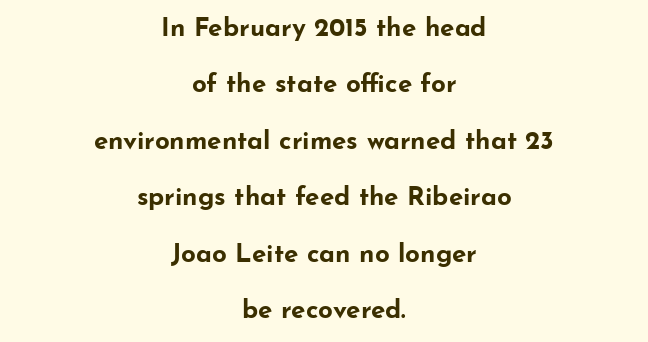
{"italic": "no", "bold": "yes", "underline": "no", "align": "center", "line_spacing": "loose", "line_spacing_ratio": 2.17, "letter_spacing": "normal", "letter_spacing_em": 0.0, "glyph_px": 26}
